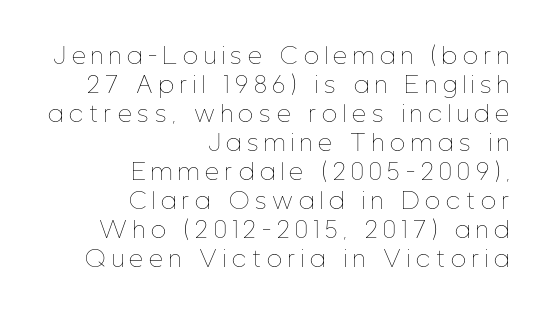
Ink coverage per letter is moderate at most. The baseline area is clear. The ragged edge is on the left, which tells us the setting is flush right. Upright lettering throughout. This rendering widens character spacing well past its baseline value. This sample keeps an unexceptional amount of space between lines.
